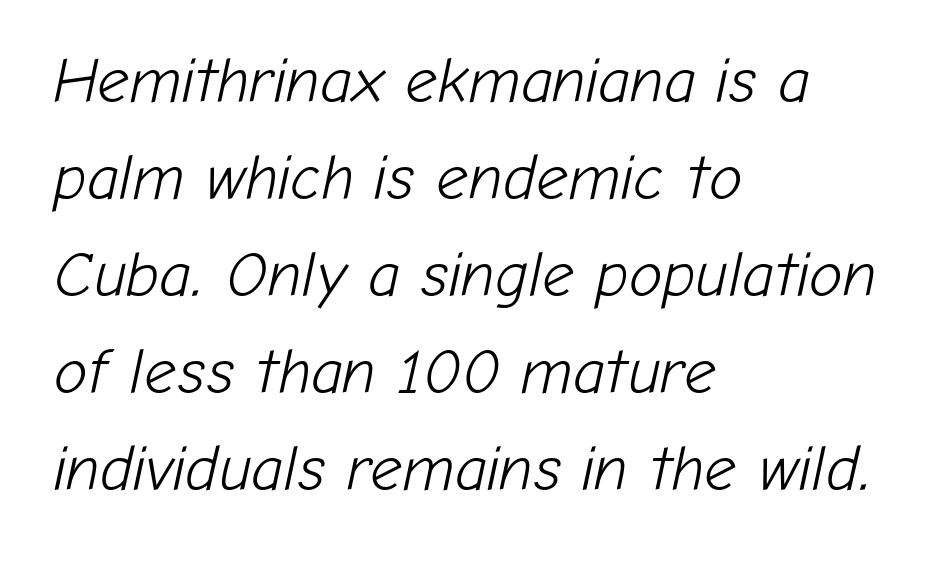
{"italic": "yes", "lean": "right", "slant_degrees": 12, "bold": "no", "weight": "light", "width": "normal", "stroke_contrast": "low", "x_height": "medium", "monospaced": "no", "underline": "no", "align": "left", "line_spacing": "normal", "line_spacing_ratio": 1.54, "letter_spacing": "normal", "letter_spacing_em": 0.0, "glyph_px": 63}
